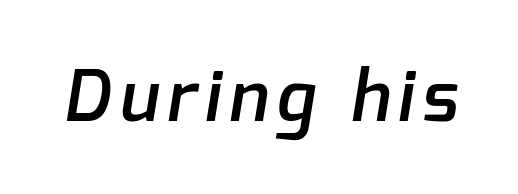
Q: Is the text bold? A: Semi-bold.
Q: Is the typeface a serif or a sans-serif typeface? A: Sans-serif.
Q: Is the text underlined? A: No.
Q: Width (condensed, normal, or wide)? A: Normal.
Q: Stroke contrast? A: Low.
Q: x-height? A: Medium.
Q: Monospaced? A: No.
